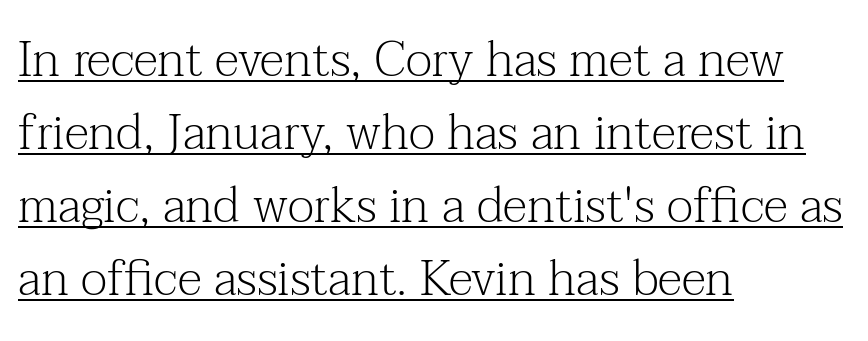
The image shows 49 px light serif type, upright; set left-aligned, normal line spacing (1.49x), normal letter spacing, underlined; medium stroke contrast and a medium x-height.
